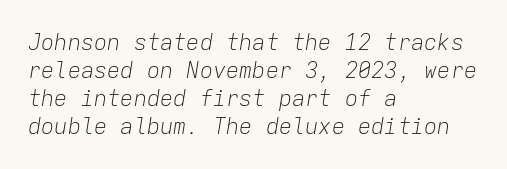
This reads as an unemphasized weight, regular at the heaviest. The gaps between neighbouring characters are ordinary and unremarkable. Regular leading. Each line starts at the same left margin while the right side varies. Emphasis-style slanted type is in use. Clear beneath every line of the passage.
